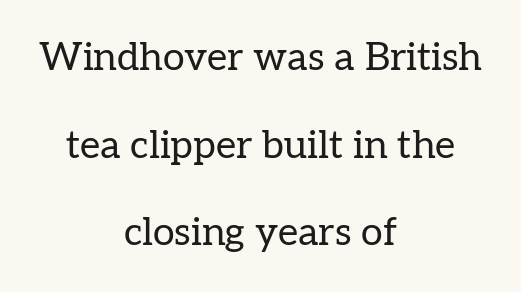
The image shows 39 px regular-weight serif type, upright; set centered, loose line spacing (2.25x), normal letter spacing, not underlined; low stroke contrast and a medium x-height.
